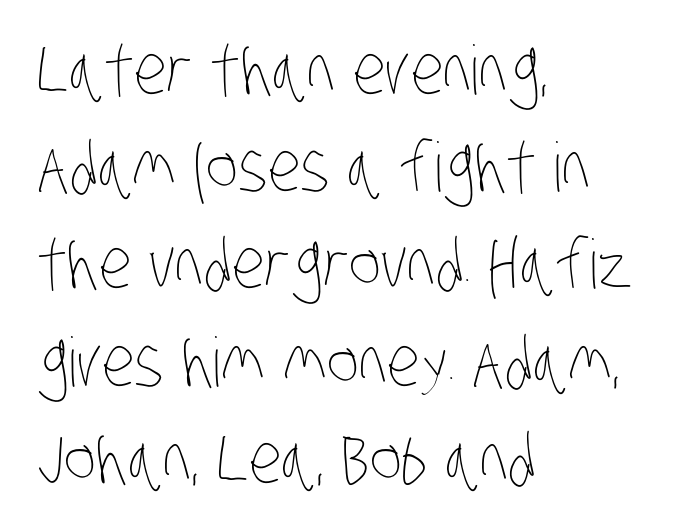
The image shows 68 px thin, condensed type; set left-aligned, normal line spacing (1.43x), normal letter spacing, not underlined; low stroke contrast and a large x-height.
